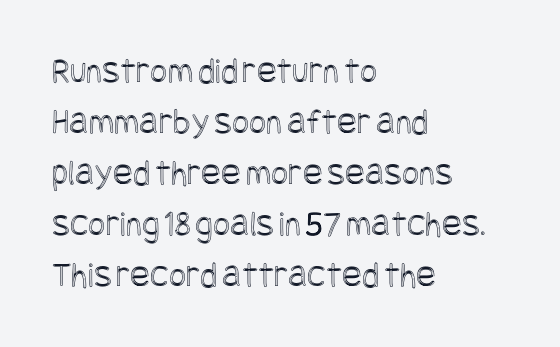
{"italic": "no", "width": "condensed", "x_height": "large", "underline": "no", "align": "left", "line_spacing": "normal", "line_spacing_ratio": 1.38, "letter_spacing": "normal", "letter_spacing_em": 0.0, "glyph_px": 37}
